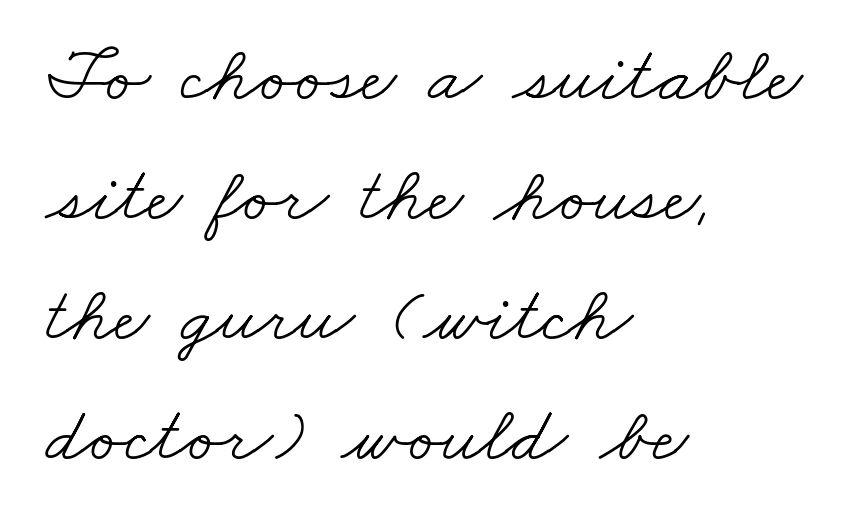
Q: Is the text bold? A: No.
Q: Is the typeface a serif or a sans-serif typeface? A: Serif.
Q: Is the text underlined? A: No.
Q: How is the paragraph aligned? A: Left-aligned.
Q: Is the spacing between letters normal or unusually wide? A: Normal.
Q: Is the spacing between lines tight, normal or loose? A: Normal.
Q: Width (condensed, normal, or wide)? A: Wide.
Q: Stroke contrast? A: Low.
Q: x-height? A: Small.
Q: Monospaced? A: No.
